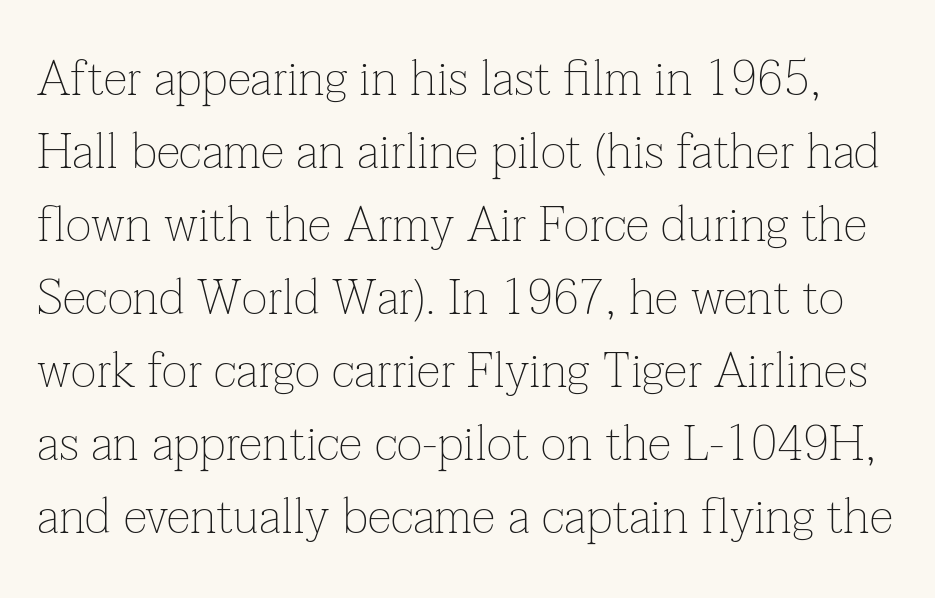
Q: Is the text bold? A: No.
Q: Is the text italic (slanted)? A: No, it is upright.
Q: Is the typeface a serif or a sans-serif typeface? A: Serif.
Q: Is the text underlined? A: No.
Q: Is the spacing between letters normal or unusually wide? A: Normal.
Q: Is the spacing between lines tight, normal or loose? A: Normal.
Q: Width (condensed, normal, or wide)? A: Normal.
Q: Stroke contrast? A: Low.
Q: x-height? A: Medium.
Q: Monospaced? A: No.
